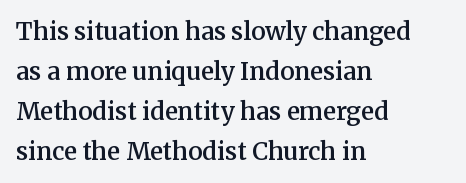
The image shows 24 px text type, upright; set left-aligned, normal line spacing (1.66x), normal letter spacing, not underlined.
